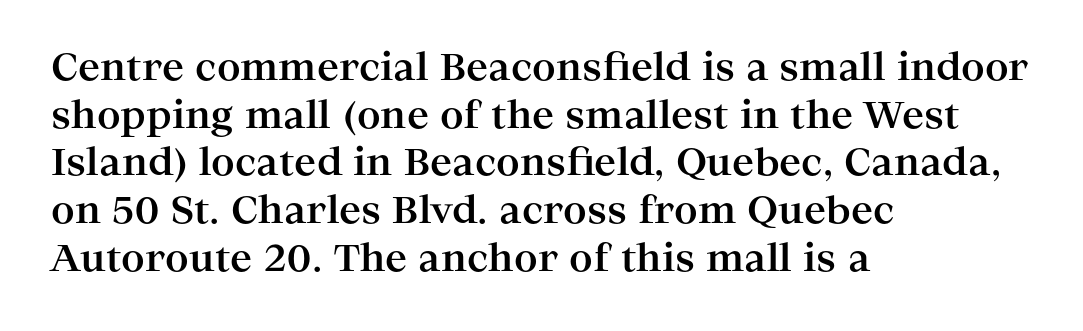
{"serif": "yes", "italic": "no", "bold": "yes", "weight": "bold", "width": "wide", "stroke_contrast": "high", "x_height": "medium", "monospaced": "no", "underline": "no", "align": "left", "line_spacing": "normal", "line_spacing_ratio": 1.29, "letter_spacing": "normal", "letter_spacing_em": 0.0, "glyph_px": 37}
